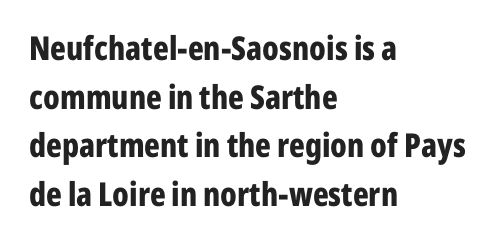
Bare-footed words on every line. Set as a true bold cut, around the 700 mark. This rendering employs a face without finishing strokes, i.e., a sans-serif. The face used here is rendered with its standard letterfit.
